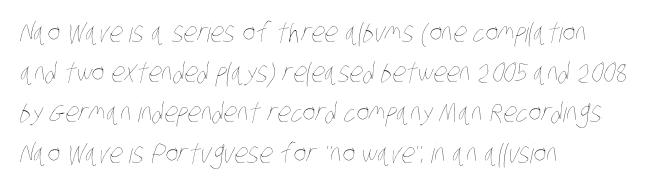
The image shows 27 px text type; set left-aligned, normal line spacing (1.49x), normal letter spacing, not underlined.
